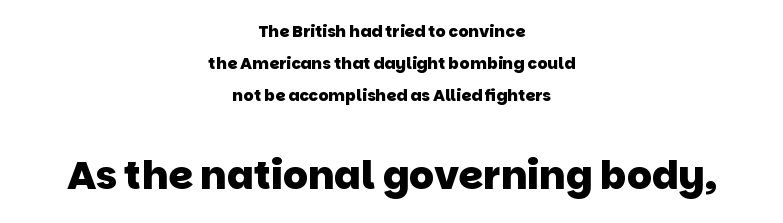
{"serif": "no", "bold": "yes", "weight": "heavy", "width": "normal", "stroke_contrast": "low", "x_height": "large", "monospaced": "no", "underline": "no", "align": "center", "line_spacing": "loose", "line_spacing_ratio": 2.01, "letter_spacing": "normal", "letter_spacing_em": 0.0, "larger_block": "second", "size_ratio": 2.44, "glyph_px": 39}
